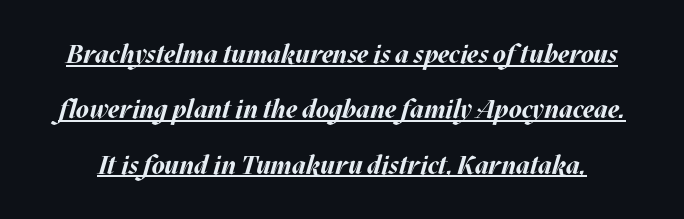
The glyphs look as if they've been sheared to an angle. You could call the tracking neutral — neither tight nor loose. In terms of weight, the rendering is a true, heavy bold. These lines stand farther apart than default settings would place them.
